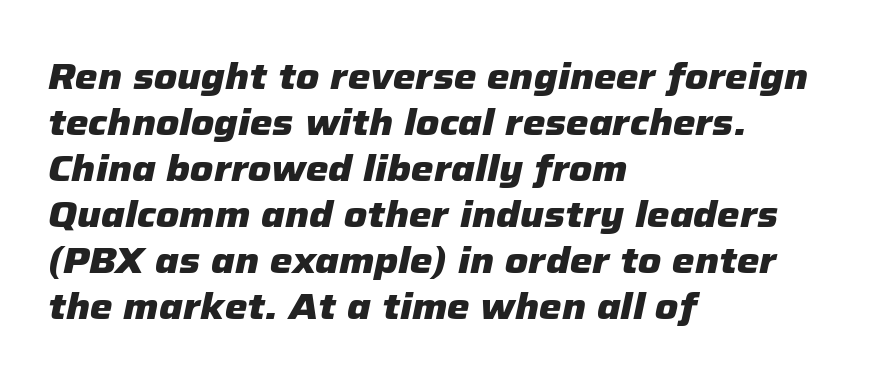
{"italic": "yes", "lean": "right", "slant_degrees": 12, "bold": "yes", "weight": "heavy", "width": "normal", "stroke_contrast": "low", "x_height": "medium", "monospaced": "no", "underline": "no", "align": "left", "line_spacing": "normal", "line_spacing_ratio": 1.28, "letter_spacing": "normal", "letter_spacing_em": 0.0, "glyph_px": 36}
